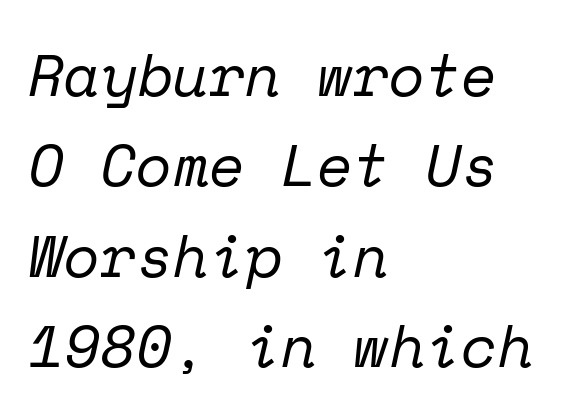
{"serif": "yes", "italic": "yes", "lean": "right", "slant_degrees": 12, "bold": "no", "weight": "regular", "width": "normal", "stroke_contrast": "low", "x_height": "medium", "monospaced": "yes", "underline": "no", "align": "left", "line_spacing": "normal", "line_spacing_ratio": 1.53, "letter_spacing": "normal", "letter_spacing_em": 0.0, "glyph_px": 59}
